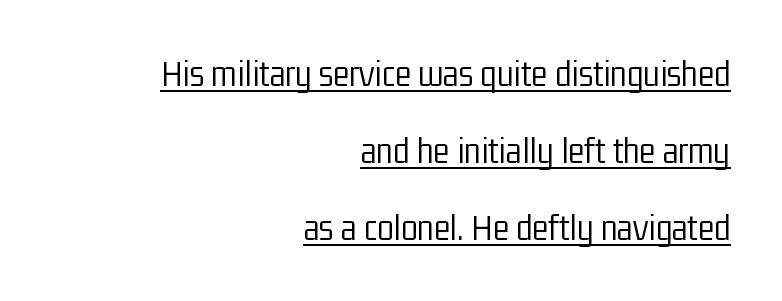
The image shows 38 px light, condensed sans-serif type, upright; set right-aligned, loose line spacing (2.03x), normal letter spacing, underlined; low stroke contrast and a medium x-height.
